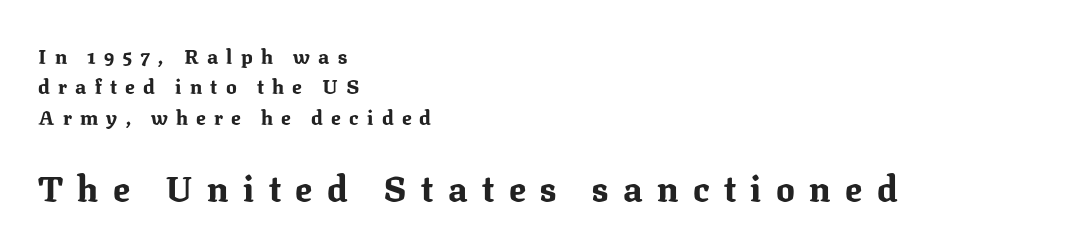
{"serif": "yes", "italic": "no", "bold": "yes", "weight": "bold", "width": "normal", "stroke_contrast": "medium", "x_height": "medium", "monospaced": "no", "underline": "no", "align": "left", "line_spacing": "normal", "line_spacing_ratio": 1.52, "letter_spacing": "wide", "letter_spacing_em": 0.41, "larger_block": "second", "size_ratio": 1.75, "glyph_px": 35}
